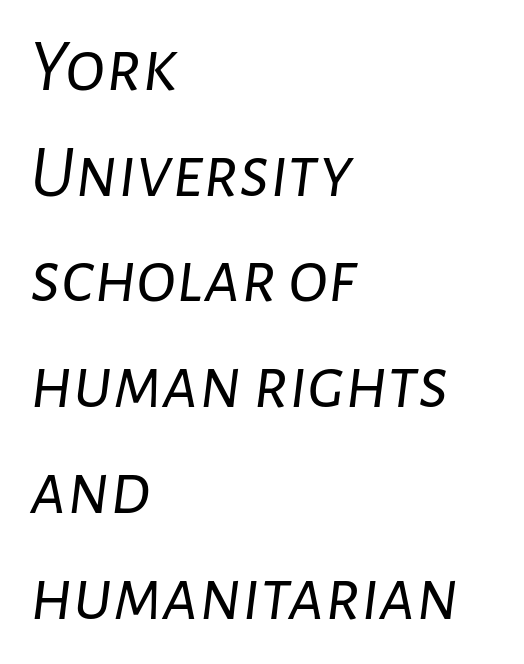
Each letter keeps its own natural width here, so spacing adapts to shape. The horizontal fit of the characters is conventional and even. The ragged edge is on the right, which tells us the setting is flush left. The block of text has a typical density, with ordinary space between rows. Underline: absent.
